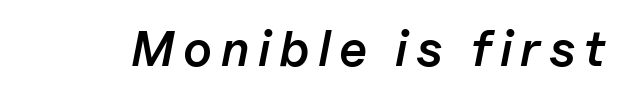
Q: Is the text bold? A: Semi-bold.
Q: Is the text italic (slanted)? A: Yes, it leans right by about 11 degrees.
Q: Is the text underlined? A: No.
Q: Width (condensed, normal, or wide)? A: Normal.
Q: Stroke contrast? A: Low.
Q: x-height? A: Medium.
Q: Monospaced? A: No.
